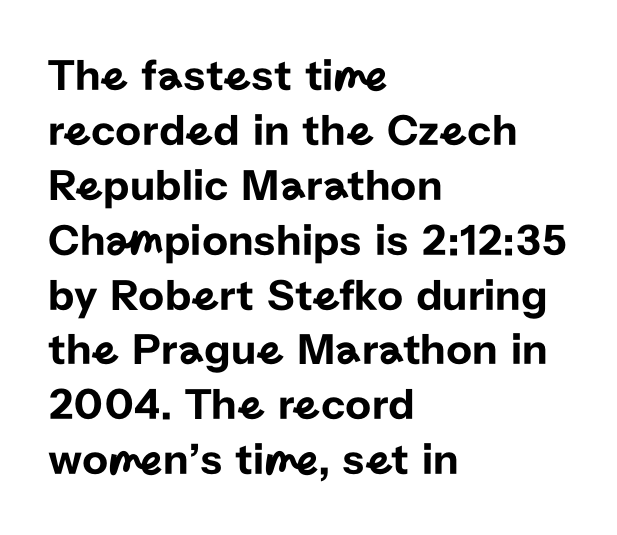
Any mark beneath the type? The region is blank. No italicization has been applied; the sample stays upright. Each letter's strokes conclude bluntly, with no projecting serifs. Glyph-to-glyph distance matches everyday printed text. The rag falls on the right side of this text block.
